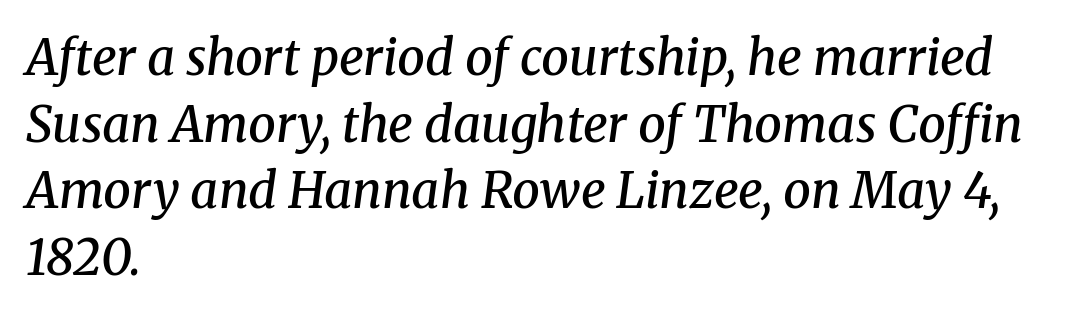
The image shows 49 px semibold serif type, italic (leaning right); set left-aligned, normal line spacing (1.36x), normal letter spacing, not underlined; medium stroke contrast and a medium x-height.
